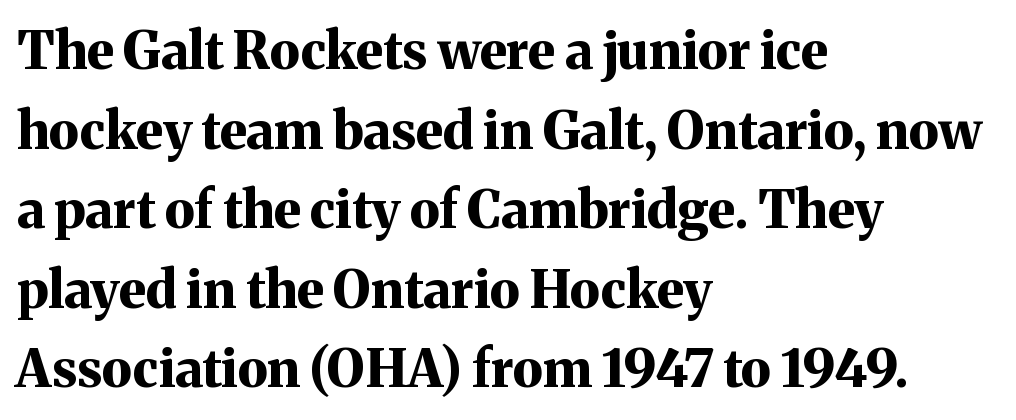
The image shows 52 px bold serif type, upright; set left-aligned, normal line spacing (1.53x), normal letter spacing, not underlined; medium stroke contrast and a medium x-height.
